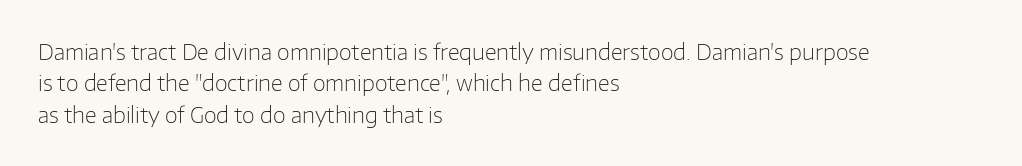
{"italic": "no", "bold": "no", "underline": "no", "align": "left", "line_spacing": "normal", "line_spacing_ratio": 1.5, "letter_spacing": "normal", "letter_spacing_em": 0.0, "glyph_px": 21}
